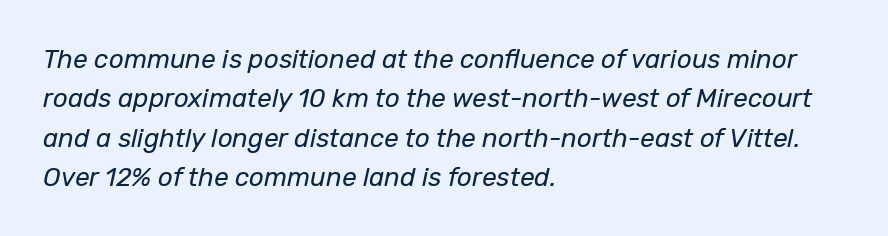
The image shows 26 px text type, italic (leaning right); set left-aligned, normal line spacing (1.51x), normal letter spacing, not underlined.
